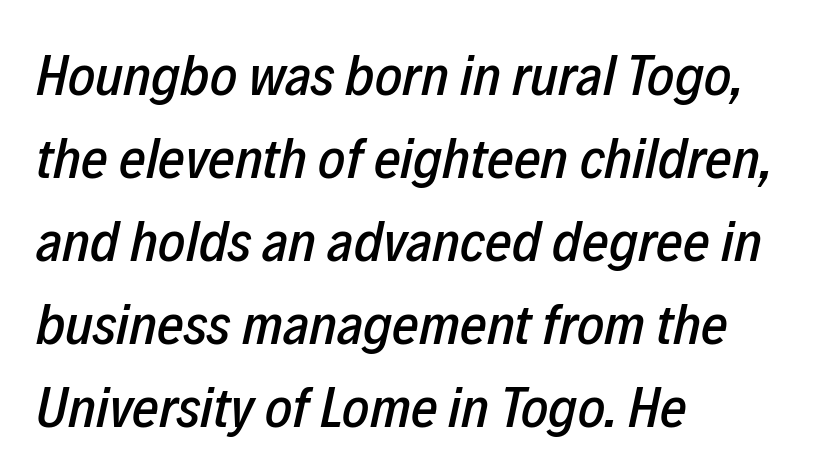
{"italic": "yes", "lean": "right", "slant_degrees": 12, "width": "condensed", "stroke_contrast": "low", "x_height": "medium", "monospaced": "no", "underline": "no", "align": "left", "line_spacing": "normal", "line_spacing_ratio": 1.43, "letter_spacing": "normal", "letter_spacing_em": 0.0, "glyph_px": 58}
